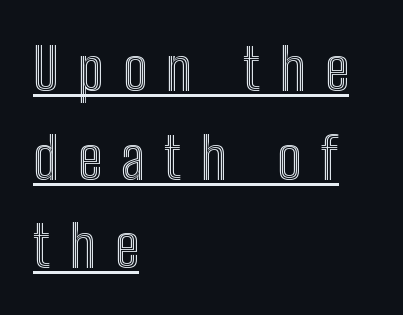
Q: Is the text italic (slanted)? A: No, it is upright.
Q: Is the text underlined? A: Yes.
Q: How is the paragraph aligned? A: Left-aligned.
Q: Is the spacing between letters normal or unusually wide? A: Unusually wide.
Q: Is the spacing between lines tight, normal or loose? A: Normal.
Q: Width (condensed, normal, or wide)? A: Condensed.
Q: x-height? A: Medium.
Q: Monospaced? A: No.
